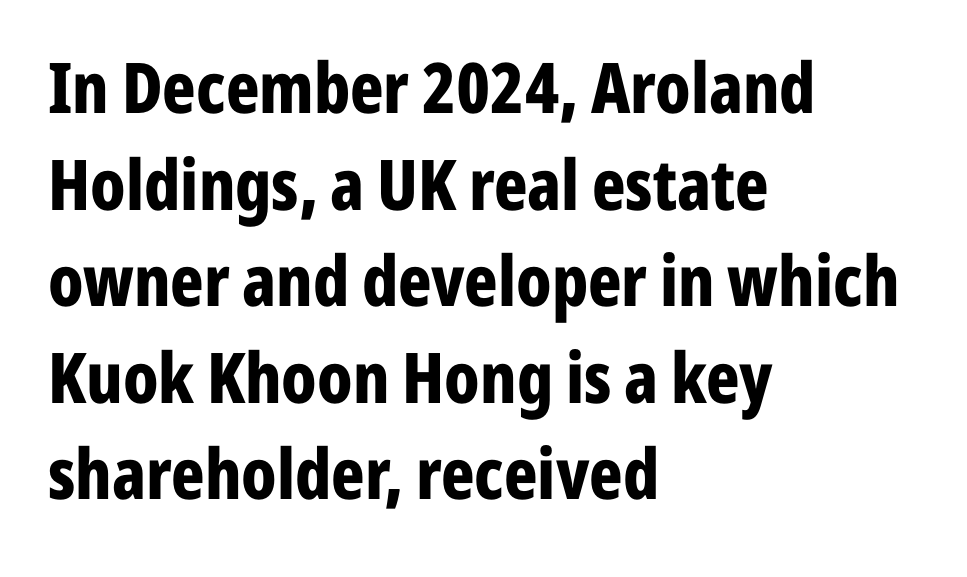
The image shows 70 px bold, condensed sans-serif type, upright; set left-aligned, normal line spacing (1.38x), normal letter spacing, not underlined; low stroke contrast and a medium x-height.
